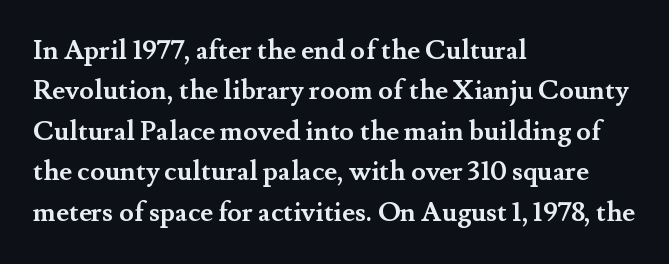
{"italic": "no", "bold": "yes", "underline": "no", "align": "left", "line_spacing": "normal", "line_spacing_ratio": 1.5, "letter_spacing": "normal", "letter_spacing_em": 0.0, "glyph_px": 27}
